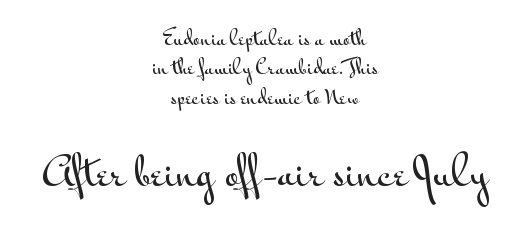
This block has exactly the height ordinary leading produces. This layout puts the modest block above and the oversized block below. A typesetter would call this proportional, since set widths differ per character. Each word holds together tightly as a unit, with standard inter-letter gaps.
